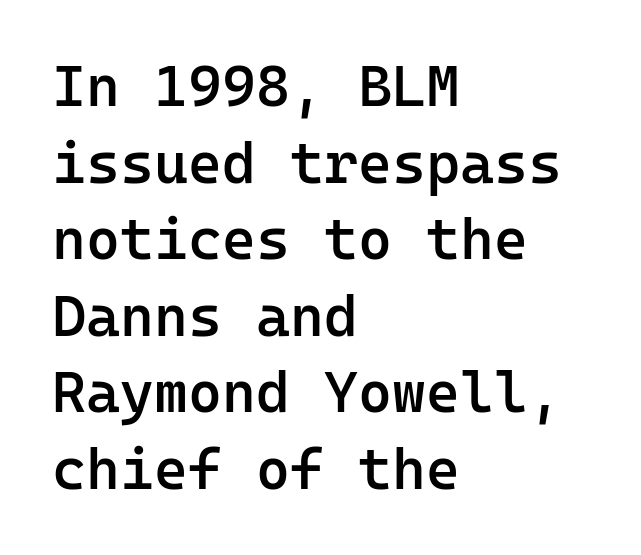
The tracking reads as untouched default to a designer's eye. Rule under the text: the space is simply empty. A typesetter would call this monospace, since all characters share one set width. The compositor pushed each line to the left boundary. Moderately thickened strokes mark this as semibold type.
